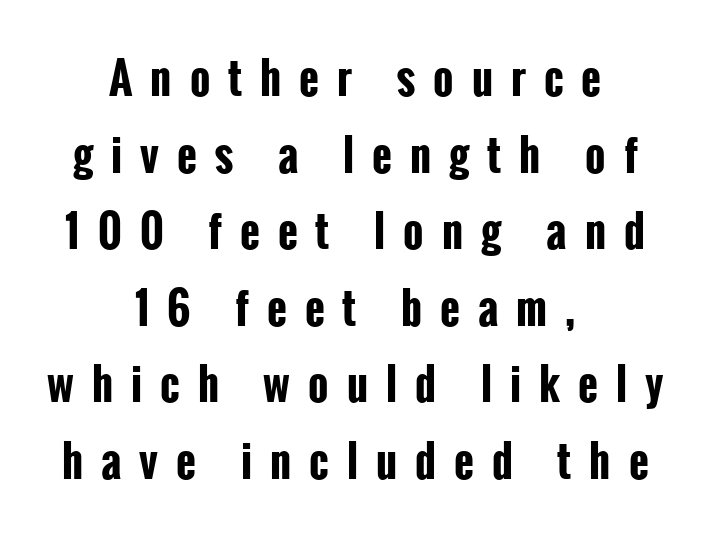
A dark, heavy texture on the line: the type is bold. The passage shown is not underscored anywhere. If you folded the block vertically in half, each line would mirror itself in length. Tall strokes in this sample are plumb rather than angled. The letters are spread apart with noticeably loose tracking.
